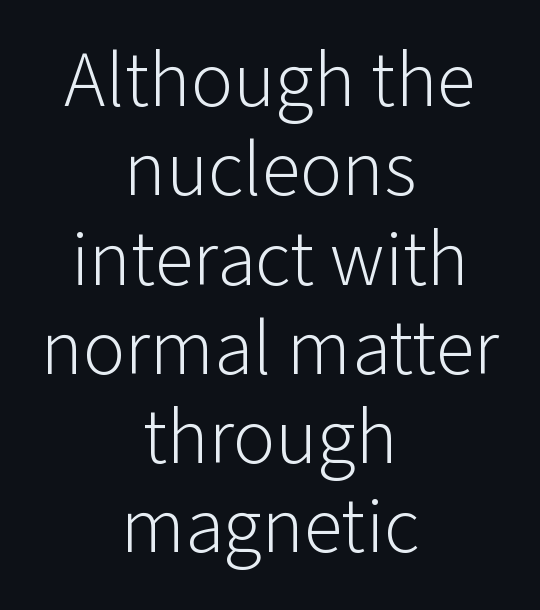
The image shows 79 px light sans-serif type, upright; set centered, tight line spacing (1.13x), normal letter spacing, not underlined; low stroke contrast and a medium x-height.
